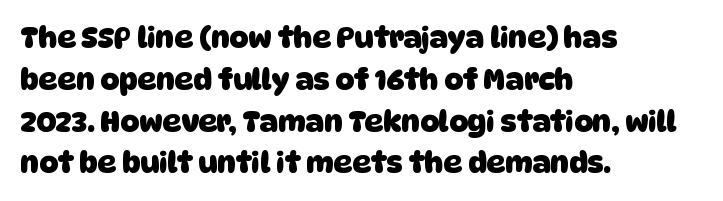
{"serif": "no", "bold": "yes", "weight": "heavy", "width": "normal", "stroke_contrast": "low", "x_height": "large", "monospaced": "no", "underline": "no", "align": "left", "line_spacing": "normal", "line_spacing_ratio": 1.44, "letter_spacing": "normal", "letter_spacing_em": 0.0, "glyph_px": 29}
